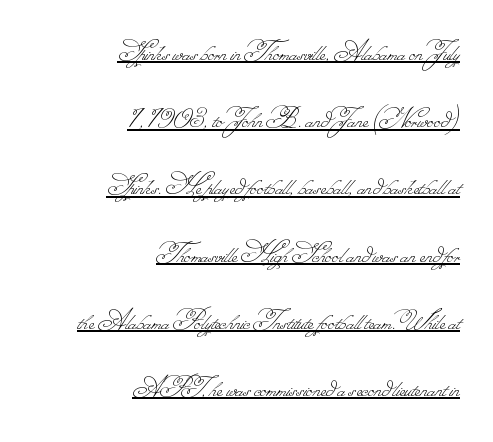
Q: Is the text bold? A: No.
Q: Is the text underlined? A: Yes.
Q: How is the paragraph aligned? A: Right-aligned.
Q: Is the spacing between letters normal or unusually wide? A: Normal.
Q: Is the spacing between lines tight, normal or loose? A: Loose.
Q: Width (condensed, normal, or wide)? A: Normal.
Q: Stroke contrast? A: Low.
Q: Monospaced? A: No.
